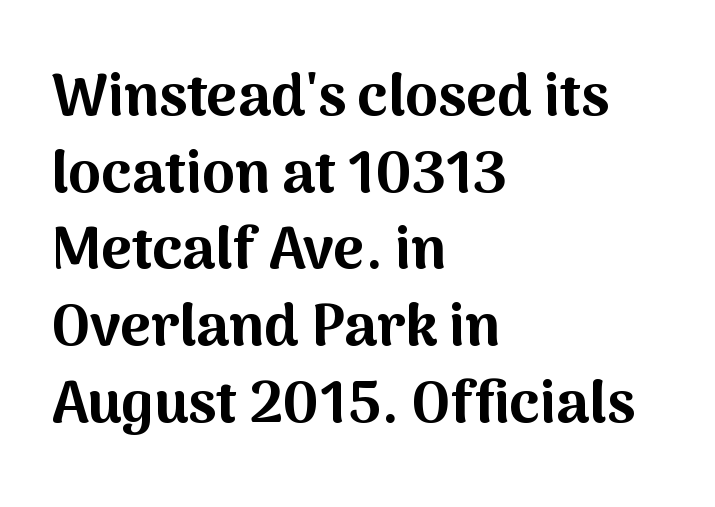
Heavy-handed strokes throughout: this text is bold. The area under the type is left untouched. Is there any slant? The stems are plumb. Horizontally, the lines are justified to the leading edge only.
